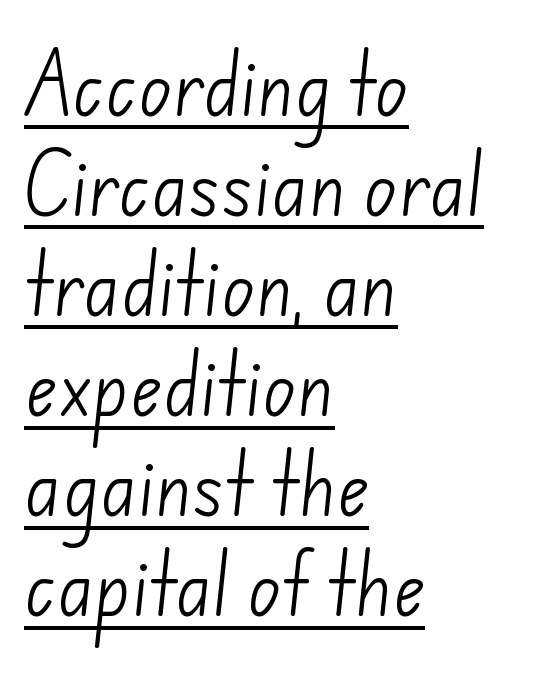
The image shows 69 px light sans-serif type; set left-aligned, normal line spacing (1.45x), normal letter spacing, underlined; low stroke contrast and a small x-height.
